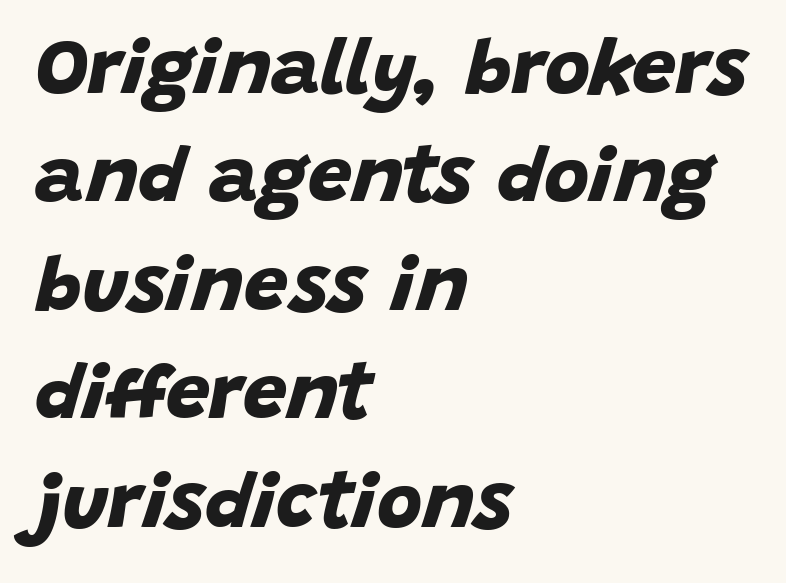
Here the designer chose a conventional face with non-uniform glyph widths. Notice how descenders clear the ascenders below comfortably — that's standard leading. A typesetter would call this zero additional tracking. The setting favours the left margin, as ordinary paragraphs usually do.
